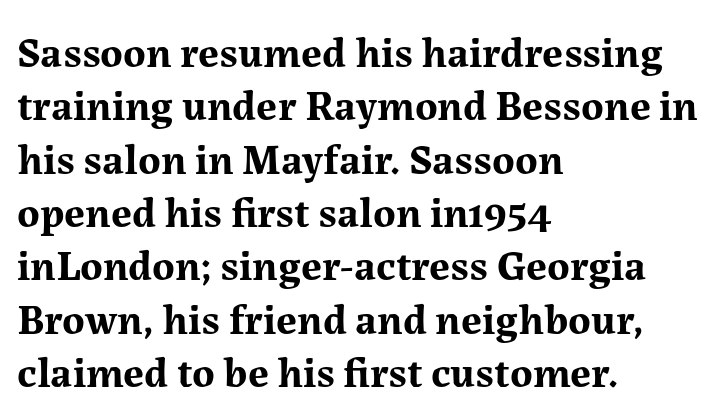
The image shows 43 px bold serif type, upright; set left-aligned, line spacing 1.24x, normal letter spacing, not underlined; medium stroke contrast and a medium x-height.
